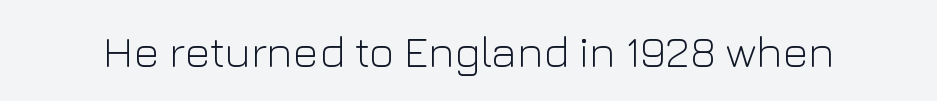
The passage shown is typed in a proportional face where columns would drift. In terms of letterform style, serifs are entirely absent. Decoration check: the copy has no underline. This is not heavy type; no bold has been used.
